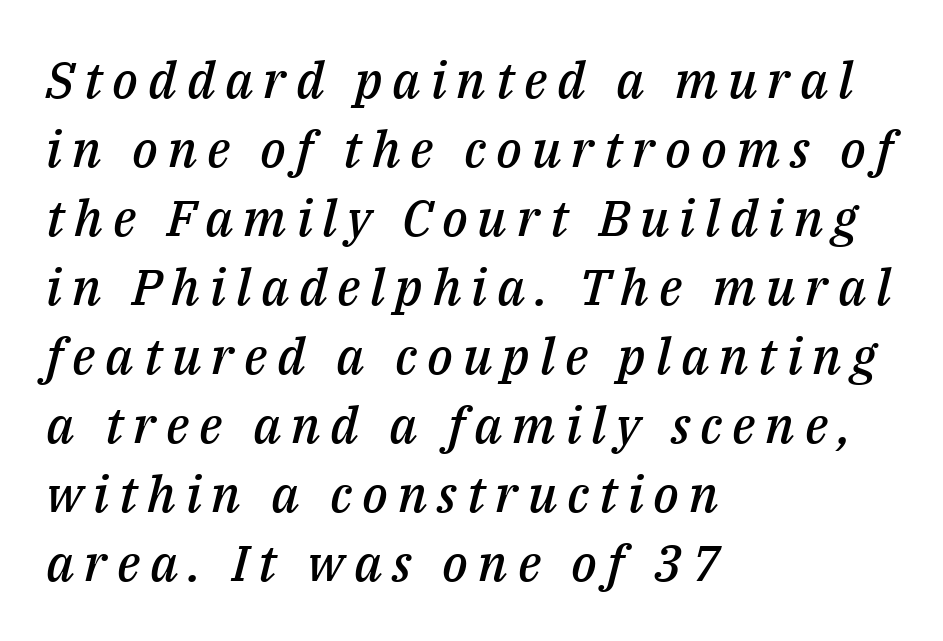
The typesetting leans somewhat heavy: a semibold. The rendering uses natural spacing where letterforms have individual widths. Short and long lines alike share a common starting point at left. The strip under each line holds only bare page. Honestly, the letter spacing is so wide it's the main thing you notice. Is there much room between lines? A standard amount, neither cramped nor airy.
